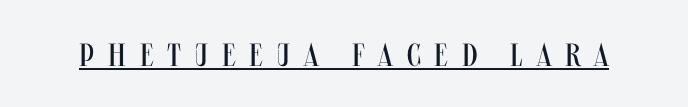
Font category for this specimen: sans-serif. The rendering inserts visible extra space after every character. The type sits square on the baseline with zero lean. Proportional: the letters do not fall into vertical columns.
